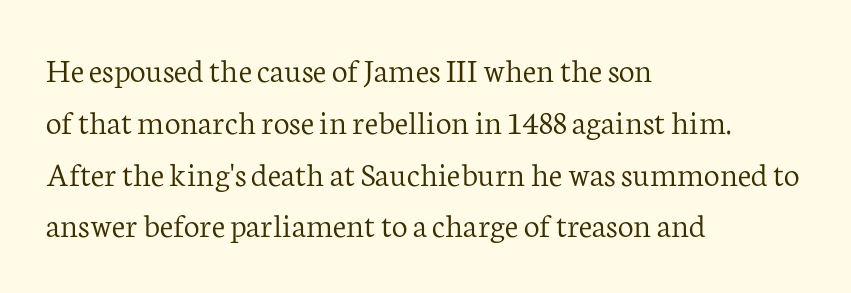
Is there much room between lines? A standard amount, neither cramped nor airy. What kind of face is this? One with serifs. The typesetting does not lean heavy: it is not bold. The text block is weighted toward the left margin, trailing off unevenly rightward. The letterforms sit shoulder to shoulder at normal distance.
